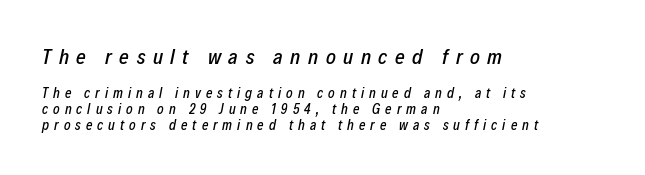
The image shows 21 px text type, italic (leaning right); set left-aligned, tight line spacing (1.14x), unusually wide letter spacing (+0.36 em), not underlined; the first (top) block is 1.5x larger.
